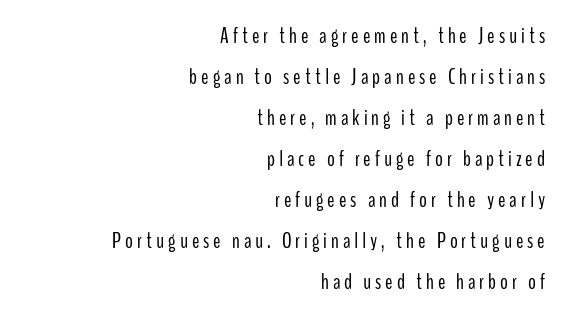
Q: Is the text bold? A: No.
Q: Is the text italic (slanted)? A: No, it is upright.
Q: Is the text underlined? A: No.
Q: How is the paragraph aligned? A: Right-aligned.
